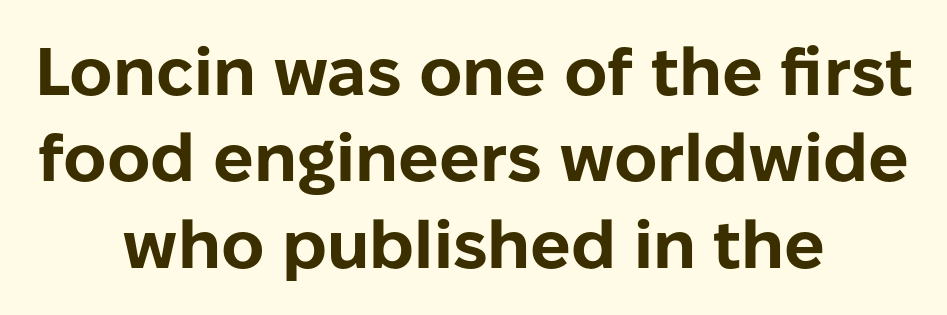
The face used here is rendered with its standard letterfit. Bare-footed words on every line. Does the weight exceed regular? Yes, all the way to bold. The face used here is proportionally spaced, like ordinary book or web type. A sans-serif font was chosen for this passage.
